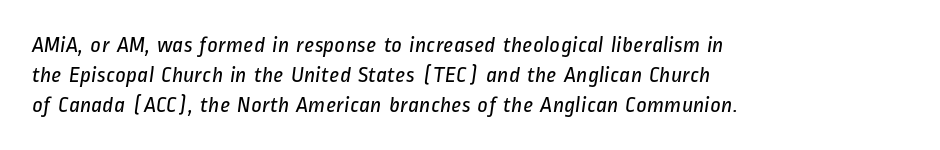
The face used here is rendered with its standard letterfit. Underline: absent. Line beginnings align vertically; line endings do not. Unbolded letterforms with no extra heft. Line spacing here is normal.
